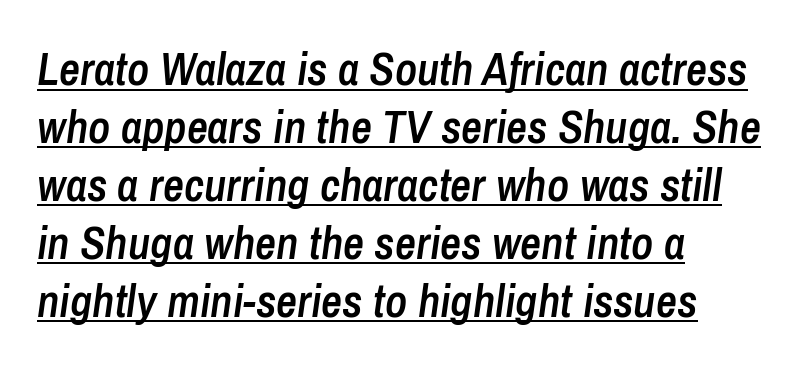
The image shows 46 px semibold, condensed type, italic (leaning right); set left-aligned, normal line spacing (1.26x), normal letter spacing, underlined; low stroke contrast and a medium x-height.
